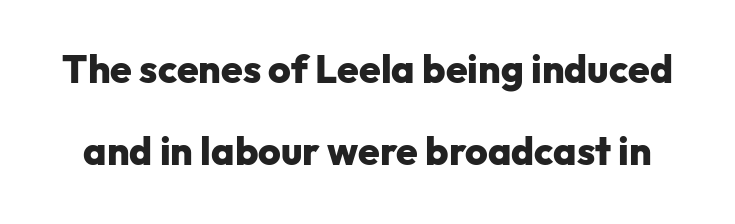
The image shows 39 px heavy sans-serif type, upright; set loose line spacing (2.1x), normal letter spacing, not underlined; low stroke contrast and a medium x-height.
